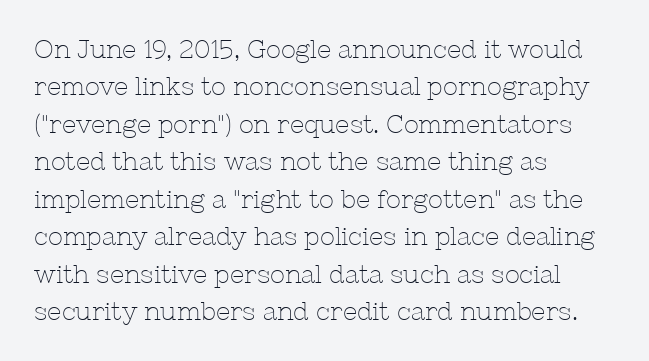
In CSS terms this would be text-align: left. Descenders are the only things crossing below the line. One glance says typical: line gaps are just what's usual. This is the regular roman posture of the typeface.
